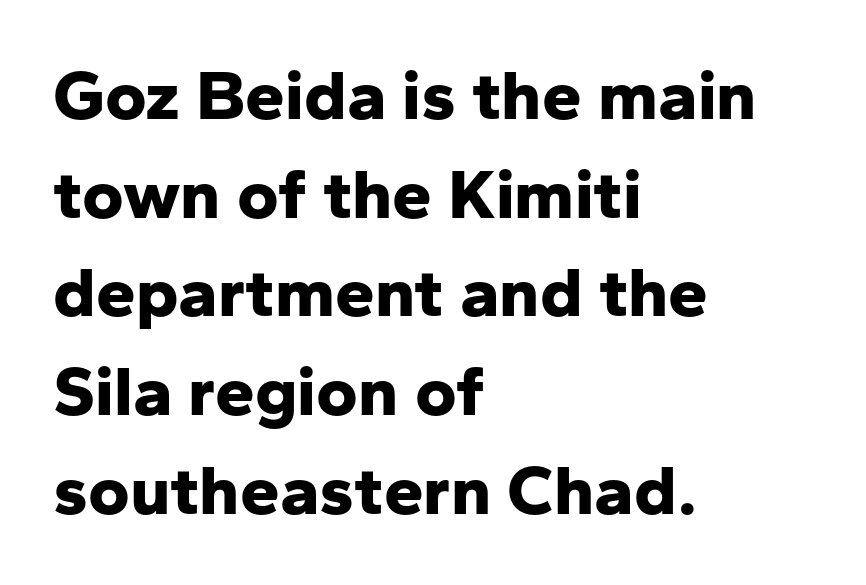
{"serif": "no", "italic": "no", "bold": "yes", "weight": "bold", "width": "normal", "stroke_contrast": "low", "x_height": "medium", "monospaced": "no", "underline": "no", "align": "left", "line_spacing": "normal", "line_spacing_ratio": 1.39, "letter_spacing": "normal", "letter_spacing_em": 0.0, "glyph_px": 71}
